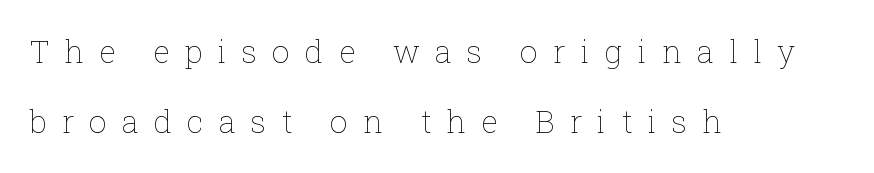
The image shows 31 px thin type, upright; set left-aligned, loose line spacing (2.27x), unusually wide letter spacing (+0.49 em), not underlined; low stroke contrast and a medium x-height.
